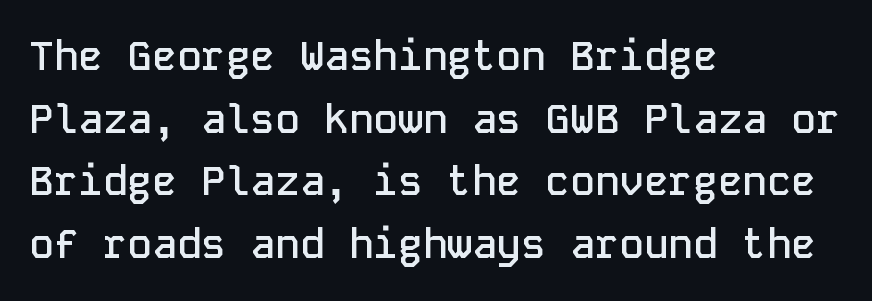
The image shows 41 px semibold sans-serif type, upright, monospaced; set left-aligned, normal line spacing (1.53x), normal letter spacing, not underlined; low stroke contrast and a medium x-height.
